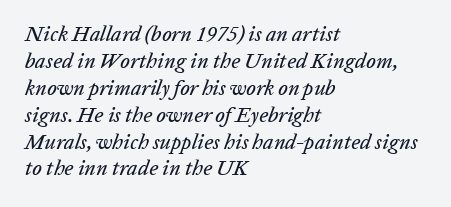
The image shows 21 px text type, italic (leaning right); set left-aligned, normal line spacing (1.28x), normal letter spacing, not underlined.
